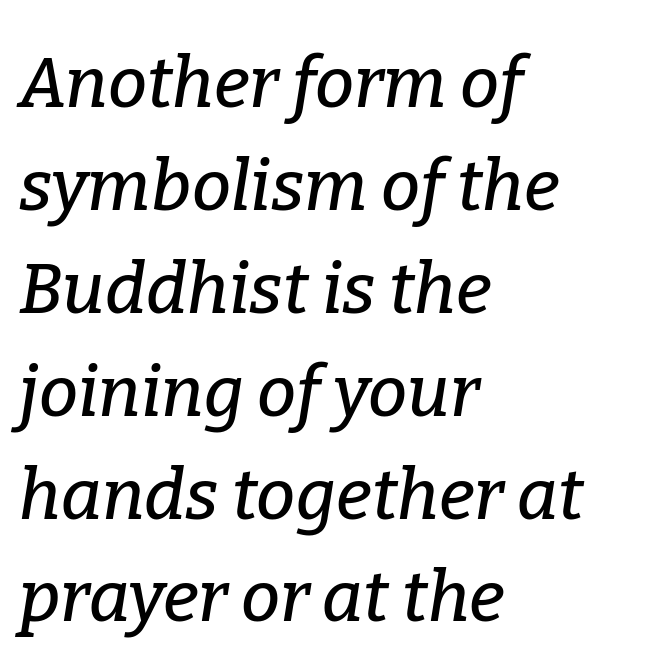
{"serif": "yes", "italic": "yes", "lean": "right", "slant_degrees": 9, "width": "normal", "stroke_contrast": "low", "x_height": "medium", "monospaced": "no", "underline": "no", "align": "left", "line_spacing": "normal", "line_spacing_ratio": 1.47, "letter_spacing": "normal", "letter_spacing_em": 0.0, "glyph_px": 70}
